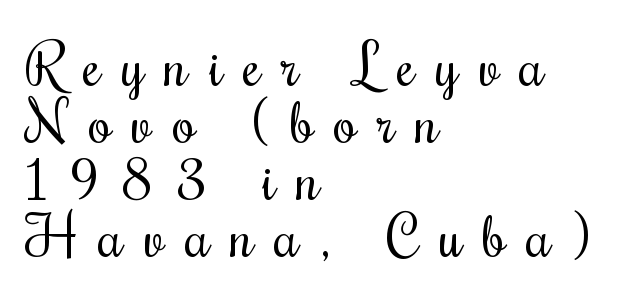
Q: Is the text bold? A: No.
Q: Is the text italic (slanted)? A: Yes.
Q: Is the text underlined? A: No.
Q: How is the paragraph aligned? A: Left-aligned.
Q: Is the spacing between letters normal or unusually wide? A: Unusually wide.
Q: Is the spacing between lines tight, normal or loose? A: Tight.
Q: Width (condensed, normal, or wide)? A: Condensed.
Q: Stroke contrast? A: Medium.
Q: x-height? A: Small.
Q: Monospaced? A: No.
